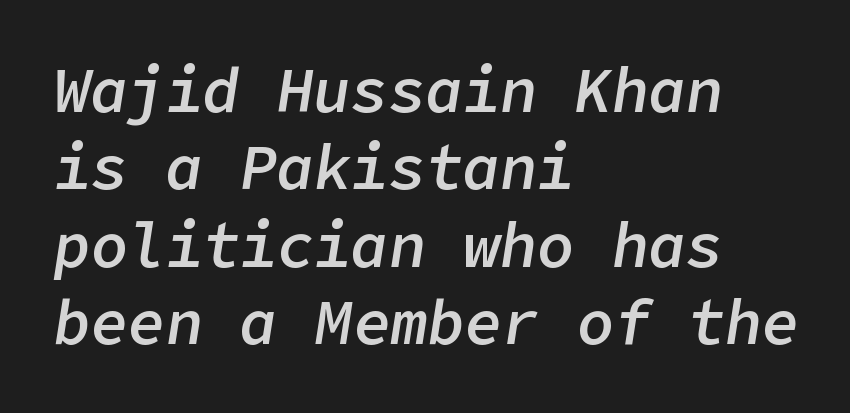
Words appear dense and cohesive because spacing is normal. The typesetting leans somewhat heavy: a semibold. Does the copy run flush right? No — it runs flush left. The space beneath each line is pristine and unruled.
